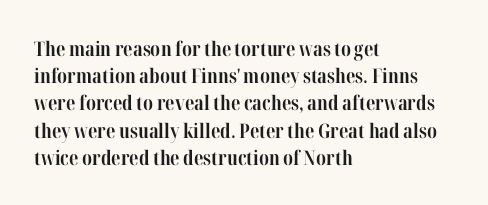
{"italic": "no", "bold": "yes", "underline": "no", "align": "left", "line_spacing": "normal", "line_spacing_ratio": 1.36, "letter_spacing": "normal", "letter_spacing_em": 0.0, "glyph_px": 20}
